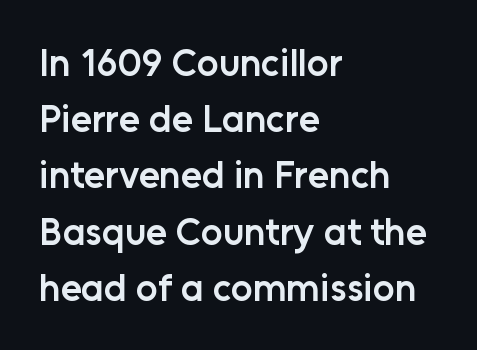
The image shows 38 px semibold sans-serif type, upright; set left-aligned, normal line spacing (1.48x), normal letter spacing, not underlined; low stroke contrast and a medium x-height.
